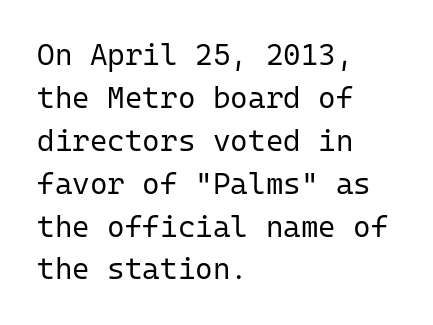
Q: Is the text bold? A: No.
Q: Is the text italic (slanted)? A: No, it is upright.
Q: Is the typeface a serif or a sans-serif typeface? A: Sans-serif.
Q: Is the text underlined? A: No.
Q: How is the paragraph aligned? A: Left-aligned.
Q: Is the spacing between letters normal or unusually wide? A: Normal.
Q: Is the spacing between lines tight, normal or loose? A: Normal.
Q: Width (condensed, normal, or wide)? A: Normal.
Q: Stroke contrast? A: Low.
Q: x-height? A: Medium.
Q: Monospaced? A: Yes.
